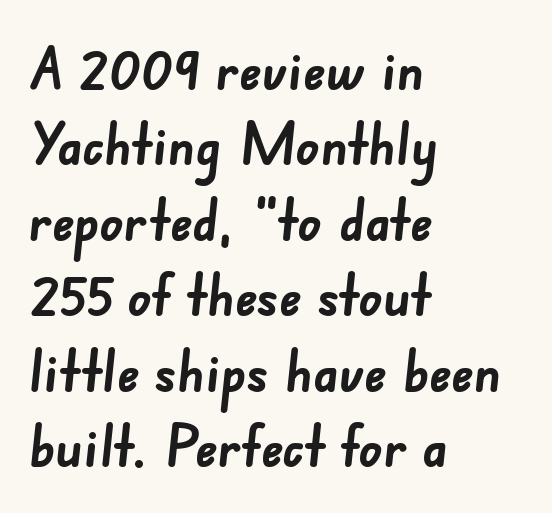
Q: Is the text bold? A: Yes.
Q: Is the typeface a serif or a sans-serif typeface? A: Sans-serif.
Q: Is the text underlined? A: No.
Q: How is the paragraph aligned? A: Left-aligned.
Q: Is the spacing between letters normal or unusually wide? A: Normal.
Q: Is the spacing between lines tight, normal or loose? A: Normal.
Q: Width (condensed, normal, or wide)? A: Normal.
Q: Stroke contrast? A: Low.
Q: x-height? A: Small.
Q: Monospaced? A: No.
